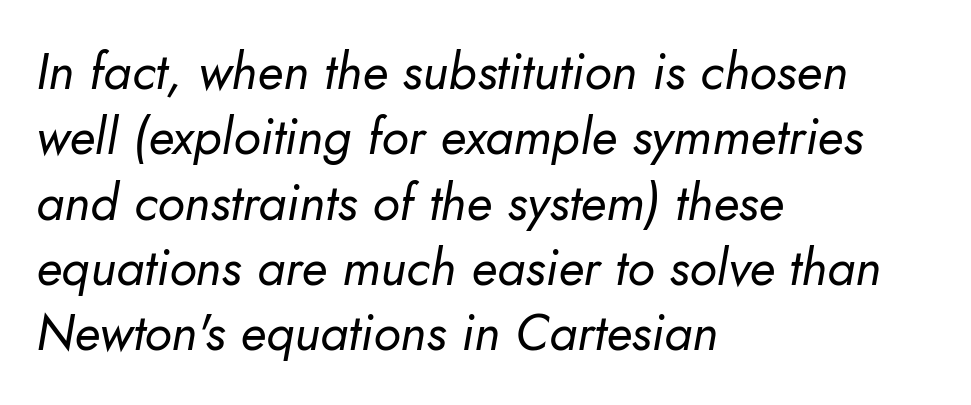
Q: Is the text bold? A: No.
Q: Is the text italic (slanted)? A: Yes, it leans right by about 10 degrees.
Q: Is the text underlined? A: No.
Q: How is the paragraph aligned? A: Left-aligned.
Q: Is the spacing between letters normal or unusually wide? A: Normal.
Q: Is the spacing between lines tight, normal or loose? A: Normal.
Q: Width (condensed, normal, or wide)? A: Normal.
Q: Stroke contrast? A: Low.
Q: x-height? A: Small.
Q: Monospaced? A: No.
